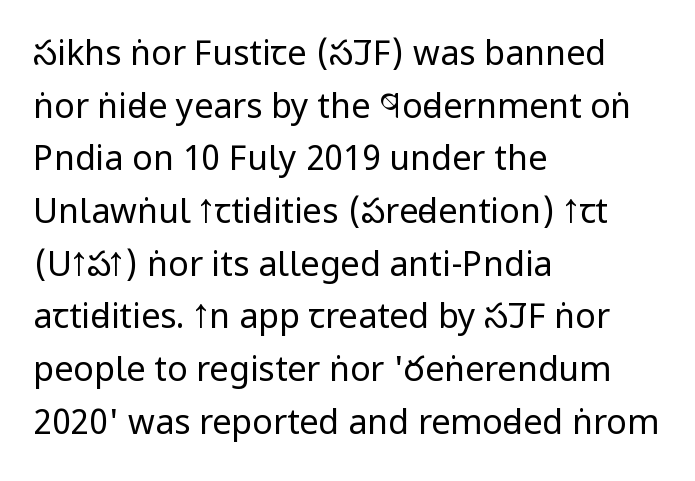
{"serif": "no", "italic": "no", "bold": "no", "weight": "regular", "width": "condensed", "stroke_contrast": "low", "x_height": "large", "monospaced": "no", "underline": "no", "align": "left", "line_spacing": "normal", "line_spacing_ratio": 1.55, "letter_spacing": "normal", "letter_spacing_em": 0.0, "glyph_px": 34}
